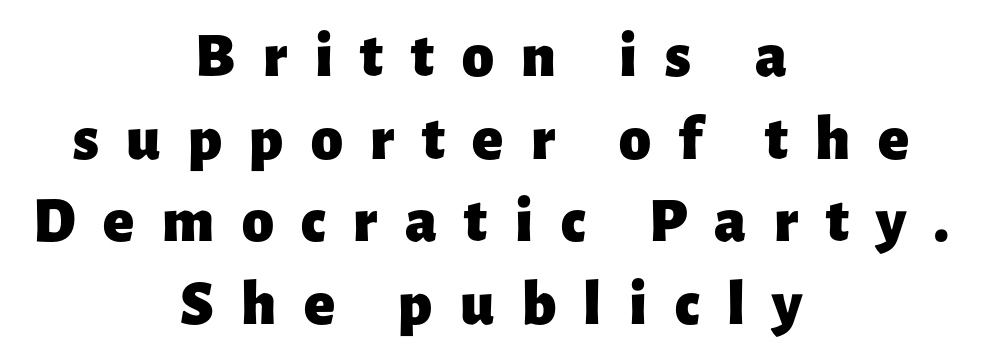
Q: Is the text bold? A: Yes.
Q: Is the text italic (slanted)? A: No, it is upright.
Q: Is the typeface a serif or a sans-serif typeface? A: Sans-serif.
Q: Is the text underlined? A: No.
Q: How is the paragraph aligned? A: Centered.
Q: Is the spacing between letters normal or unusually wide? A: Unusually wide.
Q: Is the spacing between lines tight, normal or loose? A: Normal.
Q: Width (condensed, normal, or wide)? A: Normal.
Q: Stroke contrast? A: Low.
Q: x-height? A: Medium.
Q: Monospaced? A: No.
